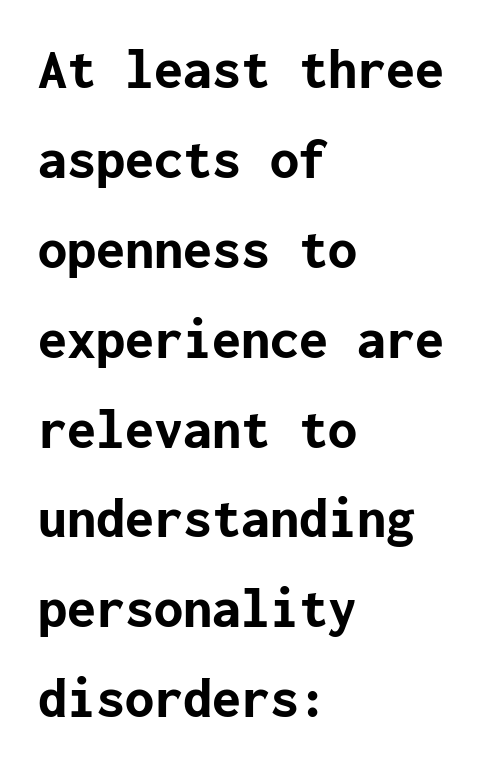
Q: Is the text bold? A: Yes.
Q: Is the text italic (slanted)? A: No, it is upright.
Q: Is the typeface a serif or a sans-serif typeface? A: Sans-serif.
Q: Is the text underlined? A: No.
Q: How is the paragraph aligned? A: Left-aligned.
Q: Is the spacing between letters normal or unusually wide? A: Normal.
Q: Is the spacing between lines tight, normal or loose? A: Normal.
Q: Width (condensed, normal, or wide)? A: Normal.
Q: Stroke contrast? A: Low.
Q: x-height? A: Medium.
